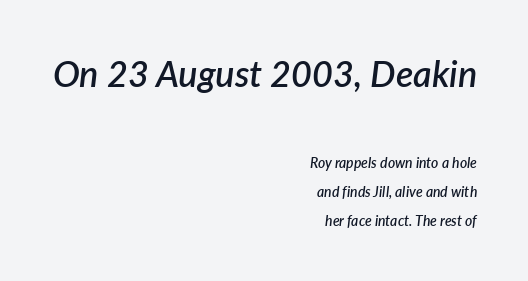
{"italic": "yes", "lean": "right", "slant_degrees": 7, "bold": "semi", "weight": "semibold", "width": "normal", "stroke_contrast": "low", "x_height": "medium", "monospaced": "no", "underline": "no", "align": "right", "line_spacing": "loose", "line_spacing_ratio": 2.07, "letter_spacing": "normal", "letter_spacing_em": 0.0, "larger_block": "first", "size_ratio": 2.57, "glyph_px": 36}
